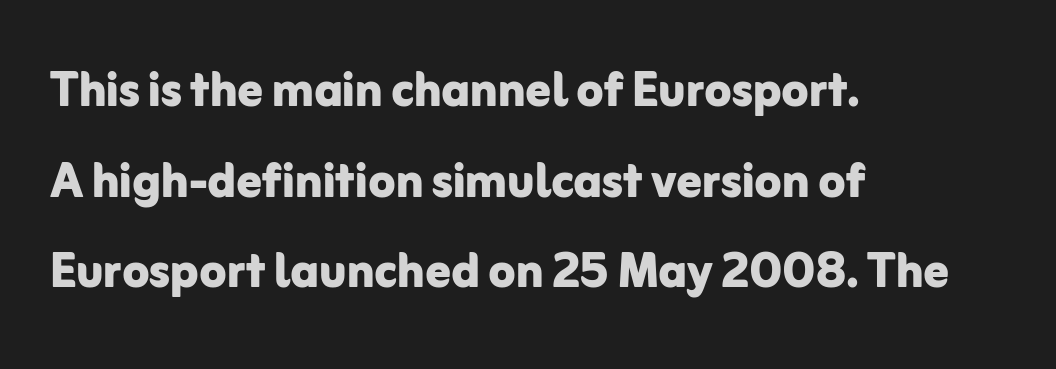
What stands out about the letter spacing? Nothing — it is the standard amount. The rendering shows plain stroke endings on the letterforms — a sans-serif design. Successive baselines arrive at the customary interval. This sample has the flowing, uneven cadence of proportional lettering. The lines in this sample share a left origin and differ only in where they stop. A clean baseline with only descenders dipping below it.
